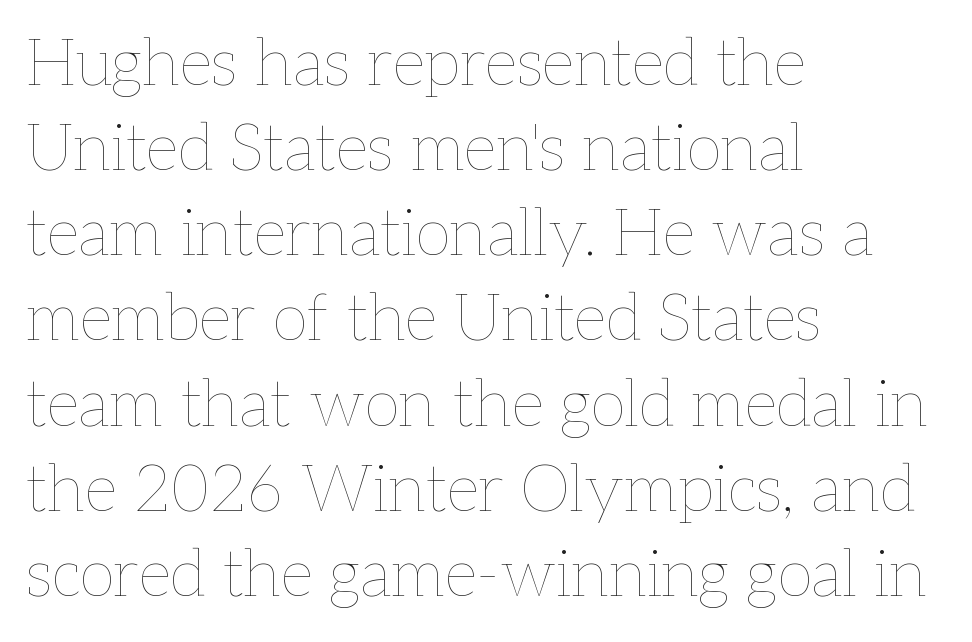
{"italic": "no", "bold": "no", "weight": "thin", "width": "normal", "stroke_contrast": "low", "x_height": "medium", "monospaced": "no", "underline": "no", "align": "left", "line_spacing": "normal", "line_spacing_ratio": 1.31, "letter_spacing": "normal", "letter_spacing_em": 0.0, "glyph_px": 65}
